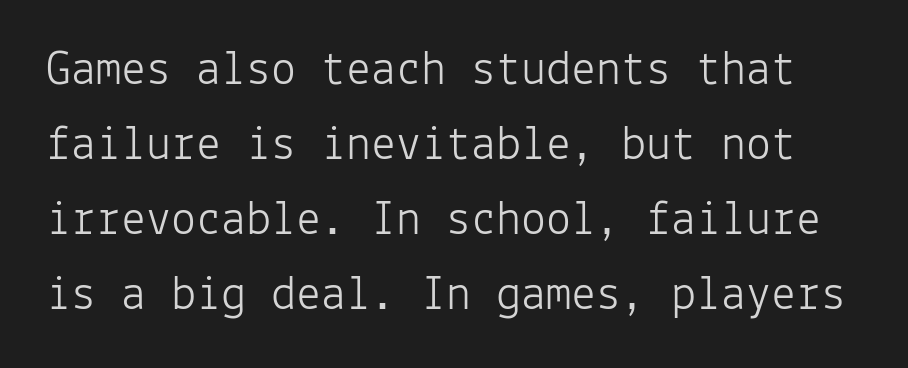
Q: Is the text bold? A: No.
Q: Is the text italic (slanted)? A: No, it is upright.
Q: Is the typeface a serif or a sans-serif typeface? A: Sans-serif.
Q: Is the text underlined? A: No.
Q: Is the spacing between letters normal or unusually wide? A: Normal.
Q: Is the spacing between lines tight, normal or loose? A: Normal.
Q: Width (condensed, normal, or wide)? A: Normal.
Q: Stroke contrast? A: Low.
Q: x-height? A: Medium.
Q: Monospaced? A: Yes.
